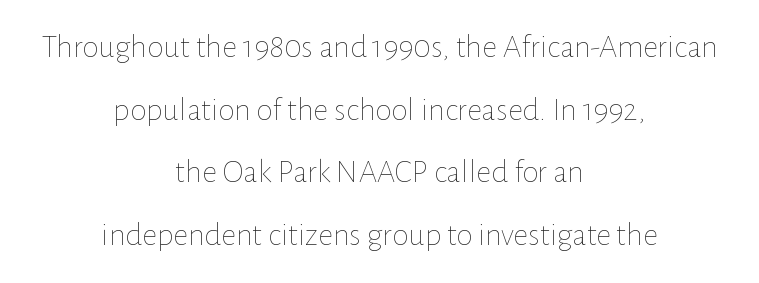
Neither beginnings nor endings align; midpoints do. Clear beneath every line of the passage. If you drew a line through each stem, it would be perfectly vertical. Note the varied advance widths — an 'i' is clearly narrower than an 'm'. These lines stand farther apart than default settings would place them.
